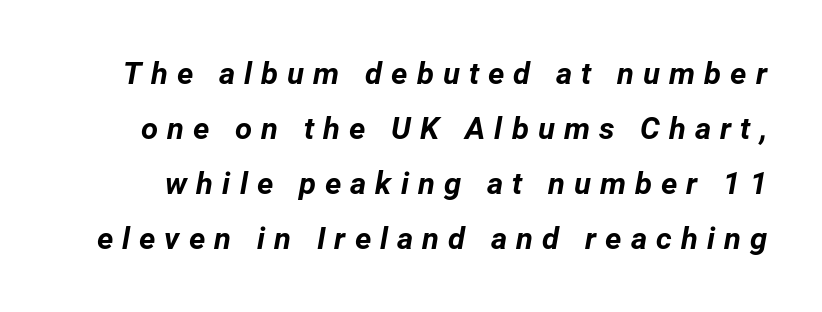
The image shows 31 px bold type, italic (leaning right); set line spacing 1.77x, unusually wide letter spacing (+0.29 em), not underlined; low stroke contrast and a medium x-height.
